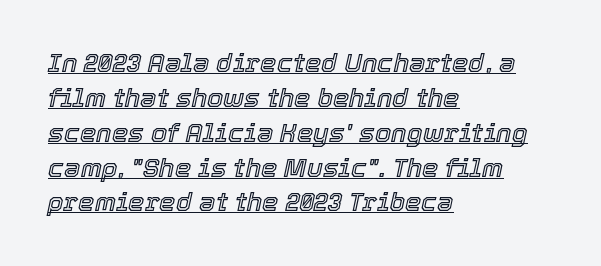
The image shows 26 px text type, italic (leaning right); set left-aligned, normal line spacing (1.34x), normal letter spacing, underlined.
